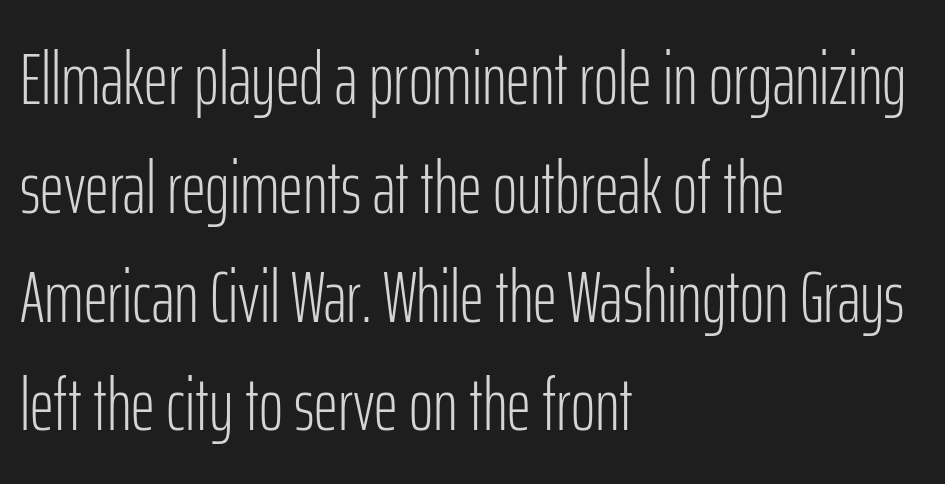
Q: Is the text bold? A: No.
Q: Is the text italic (slanted)? A: No, it is upright.
Q: Is the typeface a serif or a sans-serif typeface? A: Sans-serif.
Q: Is the text underlined? A: No.
Q: How is the paragraph aligned? A: Left-aligned.
Q: Is the spacing between letters normal or unusually wide? A: Normal.
Q: Is the spacing between lines tight, normal or loose? A: Normal.
Q: Width (condensed, normal, or wide)? A: Condensed.
Q: Stroke contrast? A: Low.
Q: x-height? A: Medium.
Q: Monospaced? A: No.
